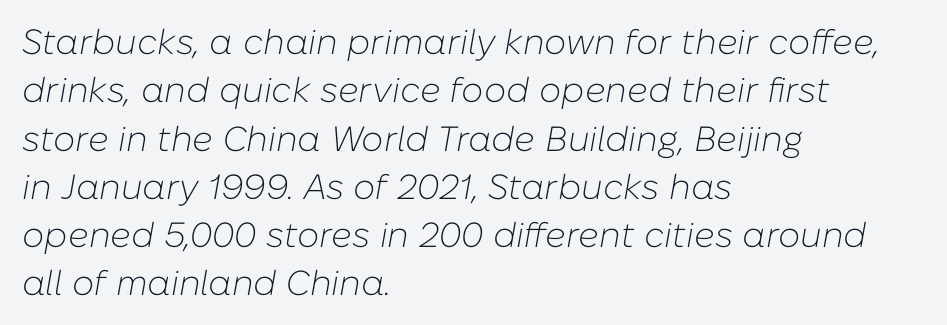
The face used here is rendered with its standard letterfit. The rendering uses natural spacing where letterforms have individual widths. The rag falls on the right side of this text block. Weight: regular or lighter. Horizontal bands of white between lines are of average thickness. Decoration check: the copy has no underline.
